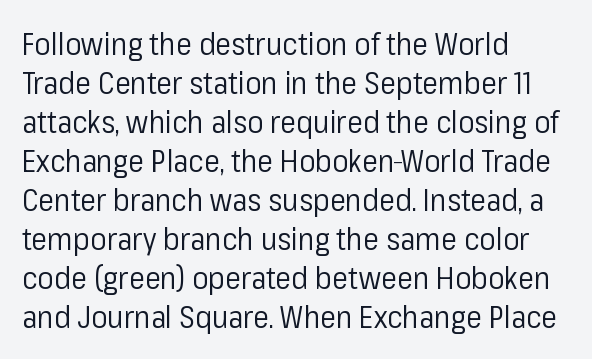
{"serif": "no", "italic": "no", "bold": "no", "weight": "regular", "width": "normal", "stroke_contrast": "low", "x_height": "medium", "monospaced": "no", "underline": "no", "align": "left", "line_spacing": "normal", "line_spacing_ratio": 1.3, "letter_spacing": "normal", "letter_spacing_em": 0.0, "glyph_px": 30}
